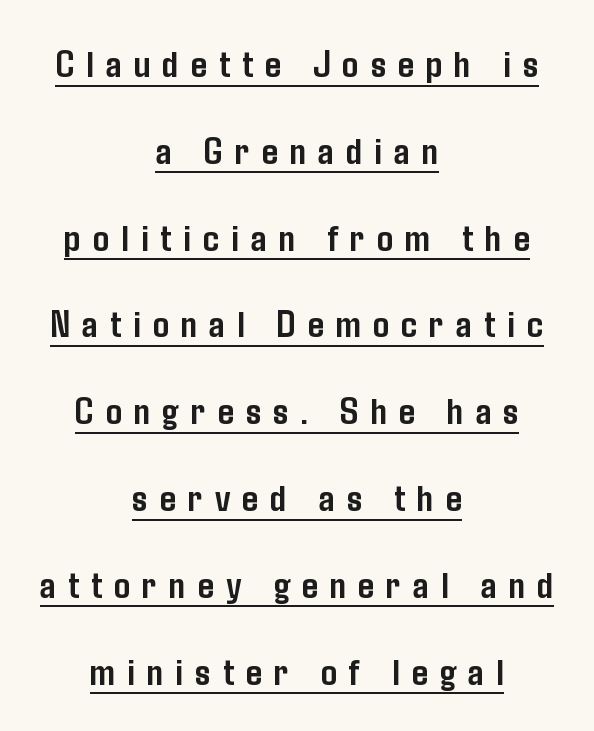
The passage shown is underscored from start to finish. Display-style spreading of the glyphs; the letterfit is very open. These lines stack symmetrically, like a column narrowing and widening about its center. Strokes here are thick enough to call this a true bold. The face used here is proportionally spaced, like ordinary book or web type.
